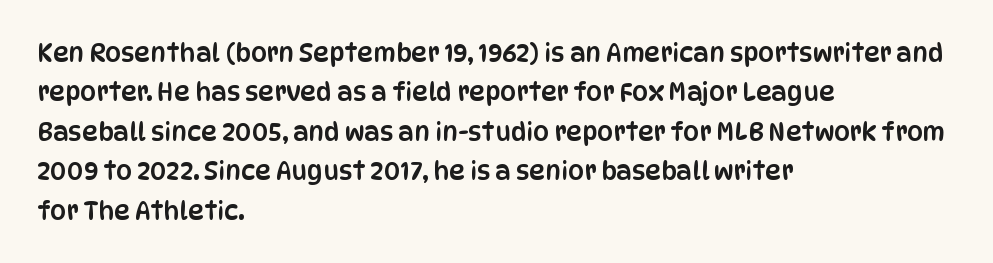
{"italic": "no", "underline": "no", "align": "left", "line_spacing": "normal", "line_spacing_ratio": 1.58, "letter_spacing": "normal", "letter_spacing_em": 0.0, "glyph_px": 25}
